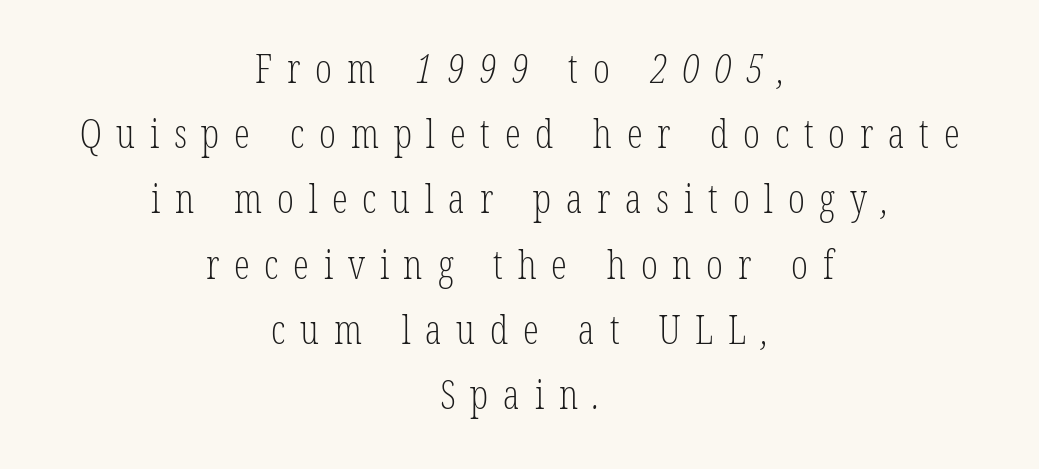
Looks like regular typesetting: each glyph gets only the width it needs. This rendering employs a face with finishing strokes, i.e., a serif. Normally led — the rows are evenly, conventionally spaced. These lines stack symmetrically, like a column narrowing and widening about its center.
